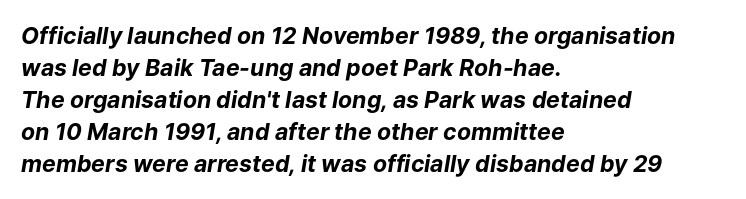
The image shows 23 px bold type, italic (leaning right); set left-aligned, normal line spacing (1.39x), normal letter spacing, not underlined.
